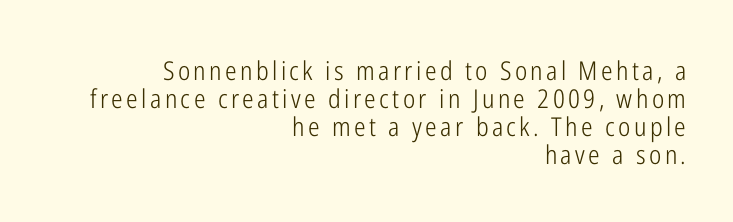
{"italic": "no", "bold": "no", "underline": "no", "align": "right", "line_spacing": "tight", "line_spacing_ratio": 1.08, "glyph_px": 26}
